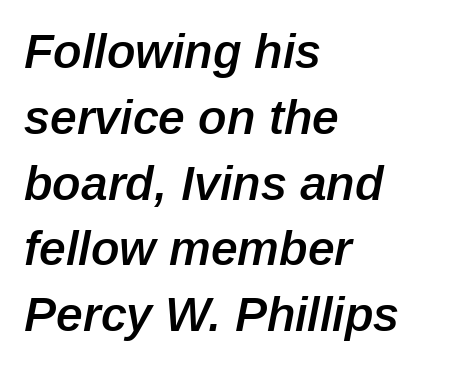
{"italic": "yes", "lean": "right", "slant_degrees": 12, "bold": "semi", "weight": "semibold", "width": "normal", "stroke_contrast": "low", "x_height": "medium", "monospaced": "no", "underline": "no", "align": "left", "line_spacing": "normal", "line_spacing_ratio": 1.37, "letter_spacing": "normal", "letter_spacing_em": 0.0, "glyph_px": 48}
